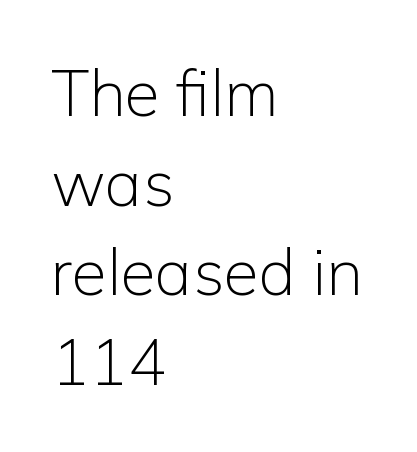
The image shows 64 px light sans-serif type, upright; set left-aligned, normal line spacing (1.4x), normal letter spacing, not underlined; low stroke contrast and a medium x-height.
